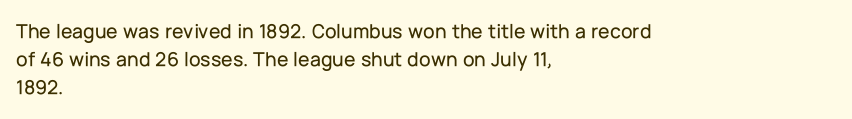
{"italic": "no", "underline": "no", "align": "left", "line_spacing": "normal", "line_spacing_ratio": 1.33, "letter_spacing": "normal", "letter_spacing_em": 0.0, "glyph_px": 21}
